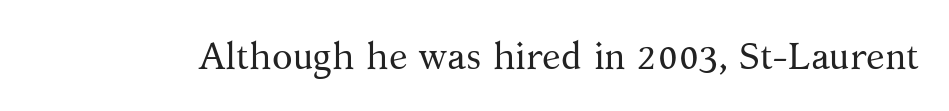
The image shows 38 px regular-weight serif type, upright; set normal letter spacing, not underlined; medium stroke contrast and a medium x-height.
